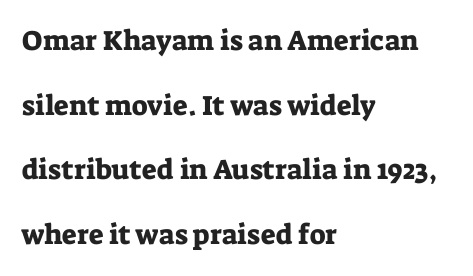
{"serif": "yes", "italic": "no", "width": "normal", "stroke_contrast": "low", "x_height": "medium", "monospaced": "no", "underline": "no", "align": "left", "line_spacing": "loose", "line_spacing_ratio": 2.31, "letter_spacing": "normal", "letter_spacing_em": 0.0, "glyph_px": 28}
